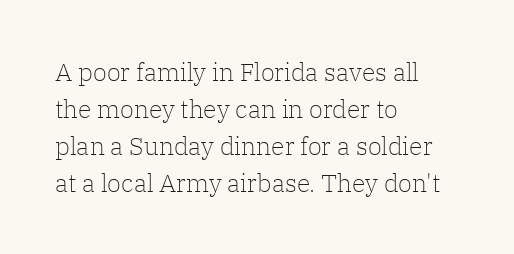
{"italic": "no", "bold": "no", "underline": "no", "align": "left", "line_spacing": "normal", "line_spacing_ratio": 1.48, "letter_spacing": "normal", "letter_spacing_em": 0.0, "glyph_px": 25}
